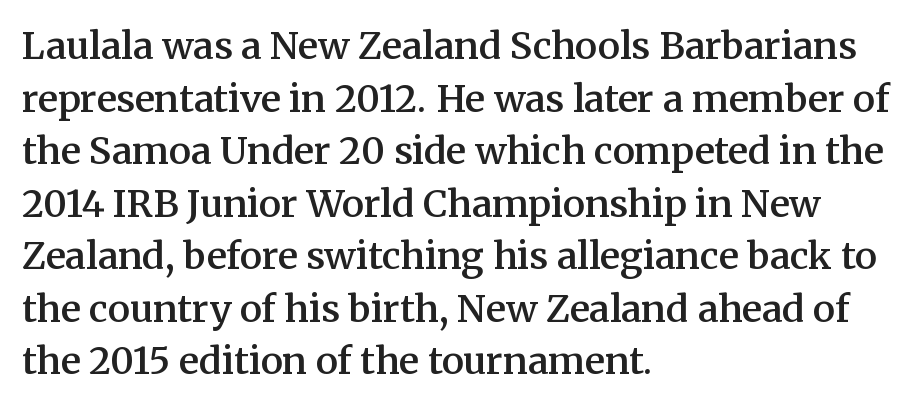
{"serif": "yes", "italic": "no", "bold": "semi", "weight": "semibold", "width": "normal", "stroke_contrast": "medium", "x_height": "medium", "monospaced": "no", "underline": "no", "align": "left", "line_spacing": "normal", "line_spacing_ratio": 1.42, "letter_spacing": "normal", "letter_spacing_em": 0.0, "glyph_px": 37}
